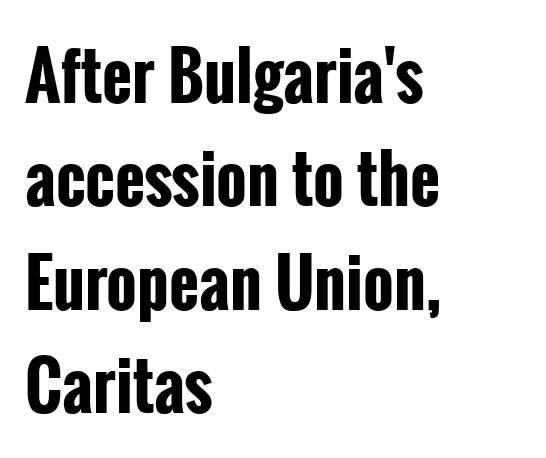
{"serif": "no", "italic": "no", "bold": "yes", "weight": "bold", "width": "condensed", "stroke_contrast": "low", "x_height": "medium", "monospaced": "no", "underline": "no", "align": "left", "line_spacing": "normal", "line_spacing_ratio": 1.59, "letter_spacing": "normal", "letter_spacing_em": 0.0, "glyph_px": 65}
